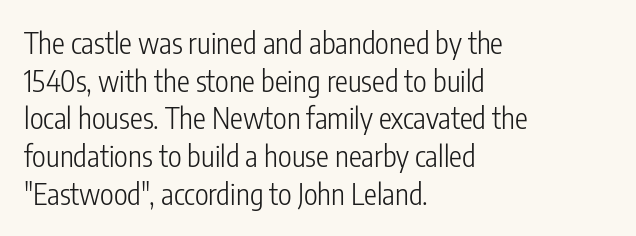
The image shows 29 px light, condensed sans-serif type, upright; set left-aligned, normal line spacing (1.3x), normal letter spacing, not underlined; low stroke contrast and a medium x-height.
